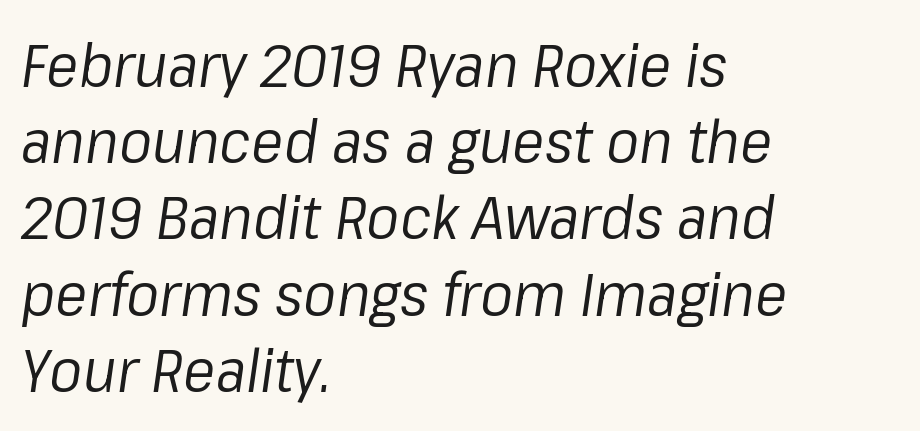
Check the space under the baseline: it is left empty. The passage shown is typed in a proportional face where columns would drift. Posture: slanted. Vertical spacing — default.
